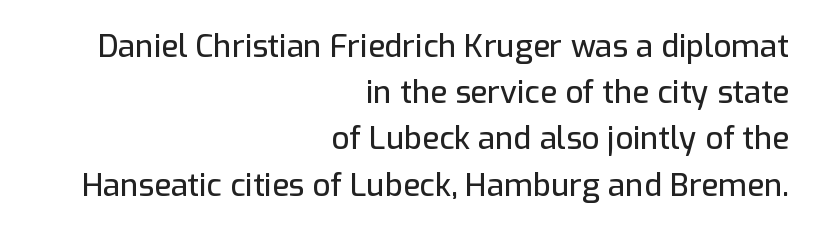
{"serif": "no", "italic": "no", "width": "normal", "stroke_contrast": "low", "x_height": "medium", "monospaced": "no", "underline": "no", "align": "right", "line_spacing": "normal", "line_spacing_ratio": 1.49, "letter_spacing": "normal", "letter_spacing_em": 0.0, "glyph_px": 31}
